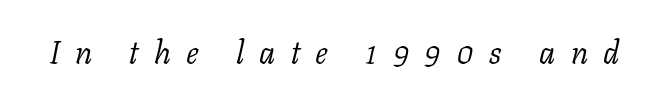
The image shows 32 px light serif type, italic (leaning right); set unusually wide letter spacing (+0.48 em), not underlined; low stroke contrast and a medium x-height.
